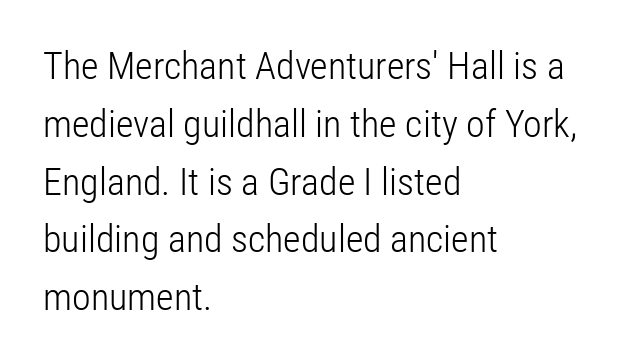
This block has exactly the height ordinary leading produces. Stem width sits at or under what a default text font uses. Honestly, the letter spacing is just normal — you wouldn't notice it. Are there feet on the stems? There aren't — it's a sans. Do the letters lean? They stand straight.
